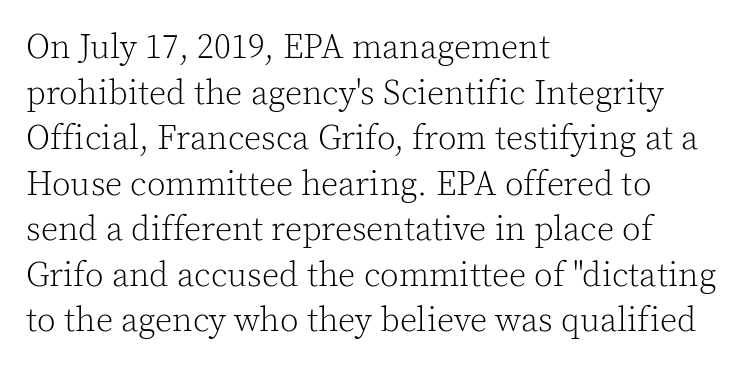
This sample has the flowing, uneven cadence of proportional lettering. Counters stay open thanks to moderate or lighter strokes. In terms of letterspacing, this is plain default setting. Honestly, there is no underline to notice here at all. Stroke terminals: seriffed.
